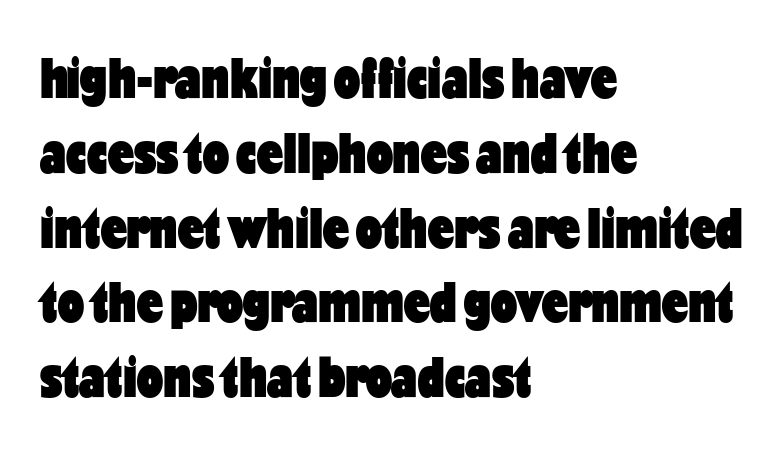
The image shows 58 px heavy, condensed sans-serif type, upright; set left-aligned, normal line spacing (1.29x), normal letter spacing, not underlined; low stroke contrast and a medium x-height.
